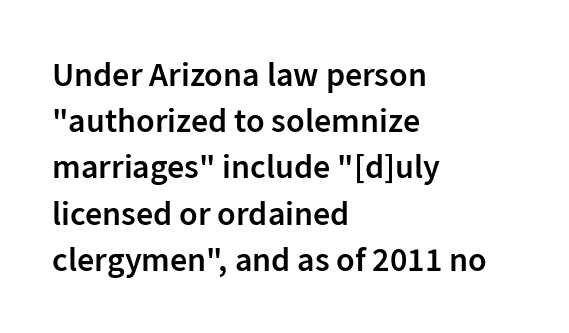
Proportional: the letters do not fall into vertical columns. Is the block centered? No — it sits flush against the left margin. This sample uses an upright cut, with every glyph sitting square on the baseline. This block has exactly the height ordinary leading produces. The baseline area is clear.
